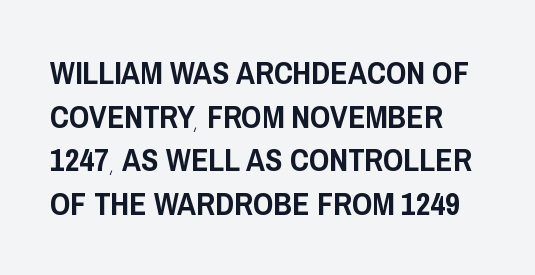
The image shows 32 px condensed sans-serif type, upright; set normal line spacing (1.36x), normal letter spacing, not underlined; low stroke contrast and a large x-height.
